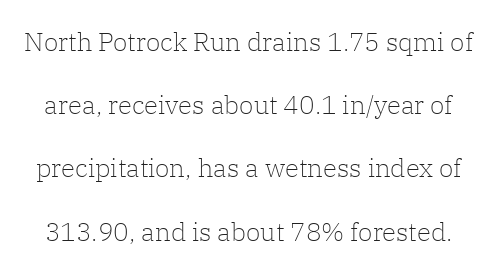
Lines of text with bare space underneath. The block of text is sparse from top to bottom, with ample space between rows. A roman cut, with each character standing at attention. These lines keep a tight, regular rhythm from letter to letter. The weight tops out at a normal text grade.
